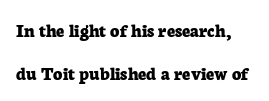
The image shows 20 px bold type, upright; set loose line spacing (2.14x), normal letter spacing, not underlined.
